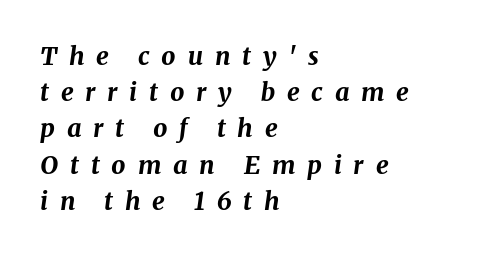
Q: Is the text bold? A: Yes.
Q: Is the text italic (slanted)? A: Yes, it leans right by about 8 degrees.
Q: Is the text underlined? A: No.
Q: How is the paragraph aligned? A: Left-aligned.
Q: Is the spacing between letters normal or unusually wide? A: Unusually wide.
Q: Is the spacing between lines tight, normal or loose? A: Normal.
